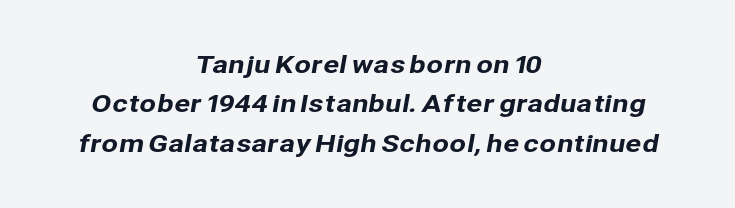
Descenders are the only things crossing below the line. The paragraph has two soft edges and a firm central axis. A typesetter would call this zero additional tracking. In terms of leading, this rendering sits right in the middle.
